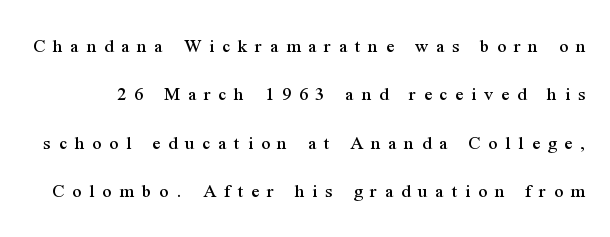
Q: Is the text italic (slanted)? A: No, it is upright.
Q: Is the text underlined? A: No.
Q: Is the spacing between letters normal or unusually wide? A: Unusually wide.
Q: Is the spacing between lines tight, normal or loose? A: Loose.
